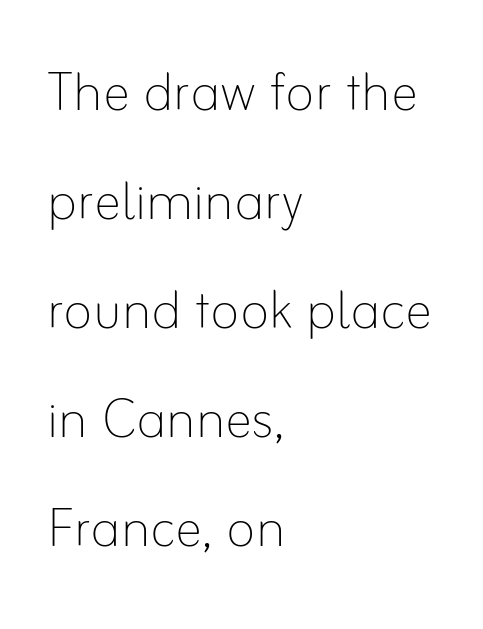
The image shows 69 px thin type, upright; set left-aligned, normal line spacing (1.58x), normal letter spacing, not underlined; low stroke contrast and a small x-height.
